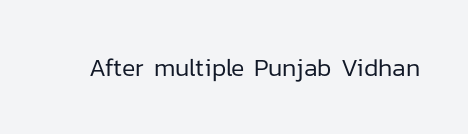
The rendering keeps characters at their native spacing. The font sits on the lighter half of the weight spectrum, regular included. Quick note: underline off. Is there any slant? The stems are plumb.
